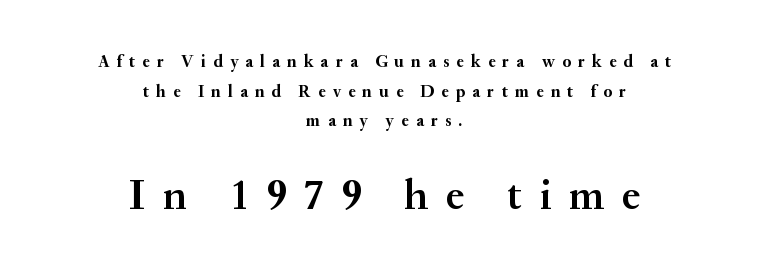
Honestly, there is no underline to notice here at all. Observe the serifs anchoring each vertical stroke in this sample. Rendered with straight, roman letterforms. Someone cranked the tracking dial way up on this one. Bigger letters appear in the bottom chunk; the top chunk is reduced.
